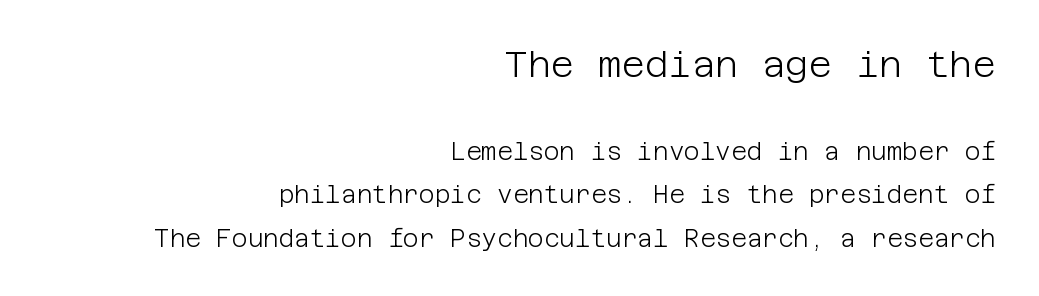
{"serif": "no", "italic": "no", "bold": "no", "weight": "light", "width": "normal", "stroke_contrast": "low", "x_height": "large", "underline": "no", "align": "right", "line_spacing_ratio": 1.81, "letter_spacing": "normal", "letter_spacing_em": 0.0, "larger_block": "first", "size_ratio": 1.5, "glyph_px": 36}
